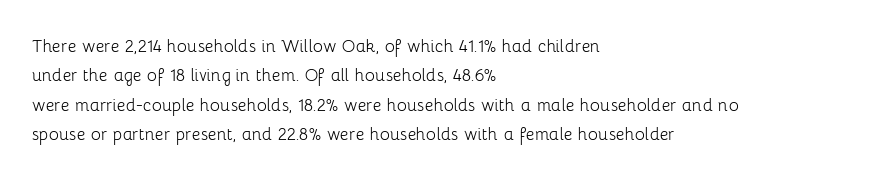
{"italic": "no", "bold": "no", "underline": "no", "align": "left", "line_spacing": "normal", "line_spacing_ratio": 1.4, "letter_spacing": "normal", "letter_spacing_em": 0.0, "glyph_px": 21}
